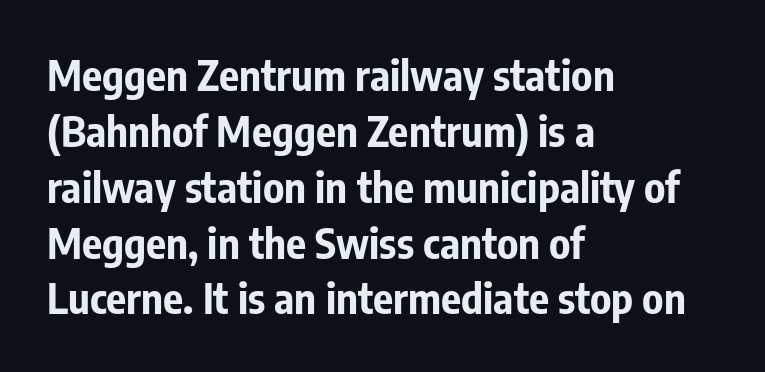
The image shows 42 px bold, condensed sans-serif type, upright; set left-aligned, normal line spacing (1.33x), normal letter spacing, not underlined; low stroke contrast and a medium x-height.
